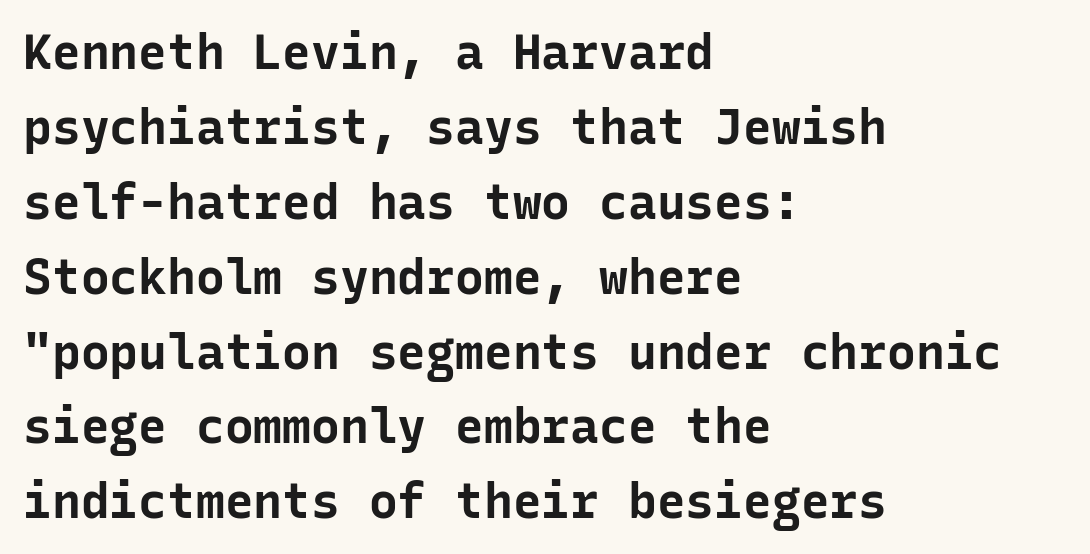
Serif or sans? Sans — the stroke terminals are bare. A typesetter would call this monospace, since all characters share one set width. Reading down the column, the eye jumps a familiar distance to each next line. Words float on clear page, feet unadorned. Horizontally, the lines are justified to the leading edge only.
